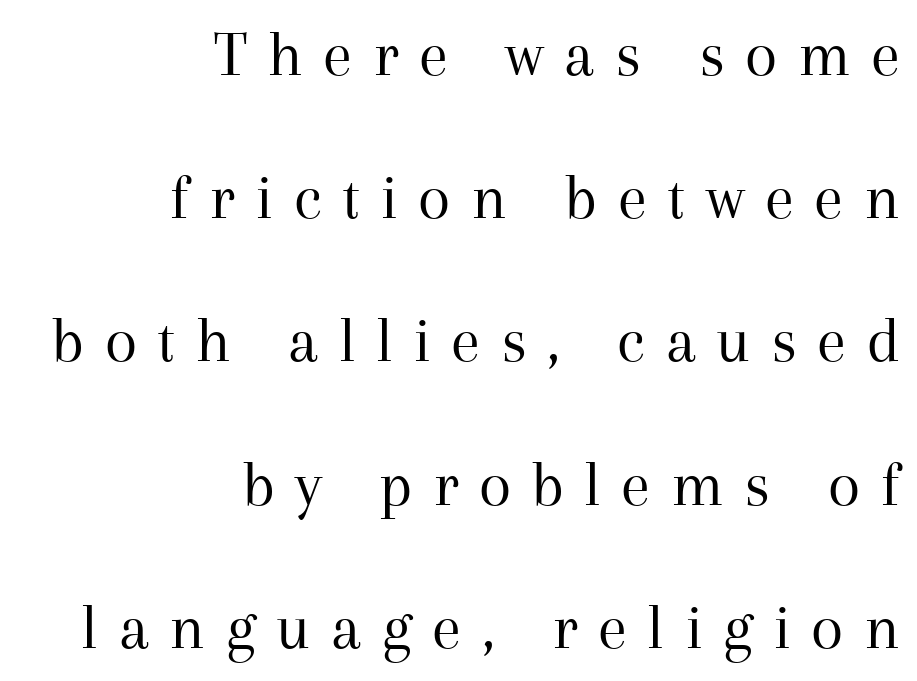
The image shows 66 px regular-weight serif type, upright; set right-aligned, loose line spacing (2.17x), unusually wide letter spacing (+0.31 em), not underlined; medium stroke contrast and a medium x-height.
